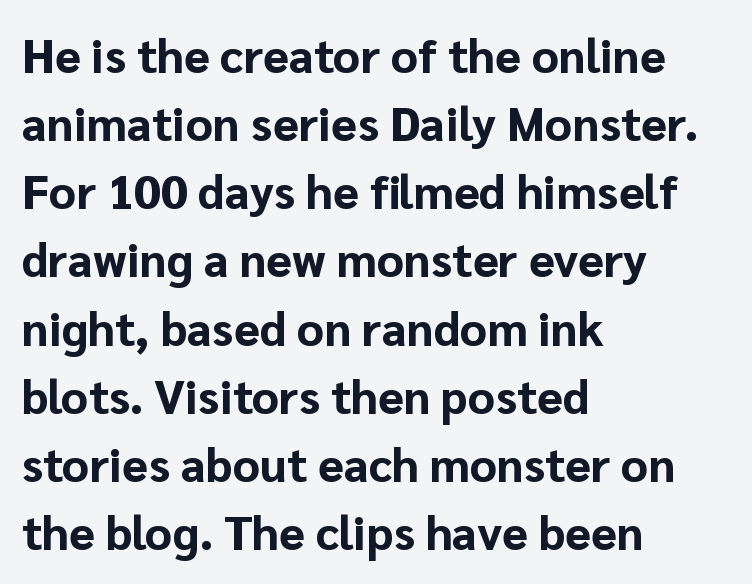
The image shows 47 px bold sans-serif type, upright; set left-aligned, normal line spacing (1.45x), normal letter spacing, not underlined; low stroke contrast and a medium x-height.
